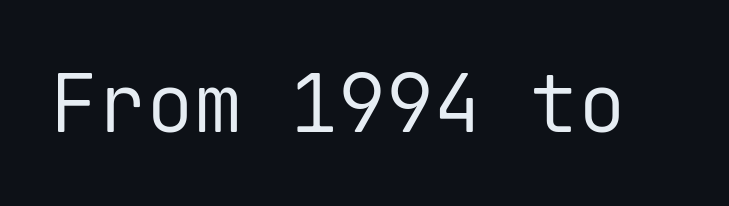
Q: Is the text bold? A: No.
Q: Is the text italic (slanted)? A: No, it is upright.
Q: Is the typeface a serif or a sans-serif typeface? A: Sans-serif.
Q: Is the text underlined? A: No.
Q: Is the spacing between letters normal or unusually wide? A: Normal.
Q: Width (condensed, normal, or wide)? A: Normal.
Q: Stroke contrast? A: Low.
Q: x-height? A: Medium.
Q: Monospaced? A: Yes.
